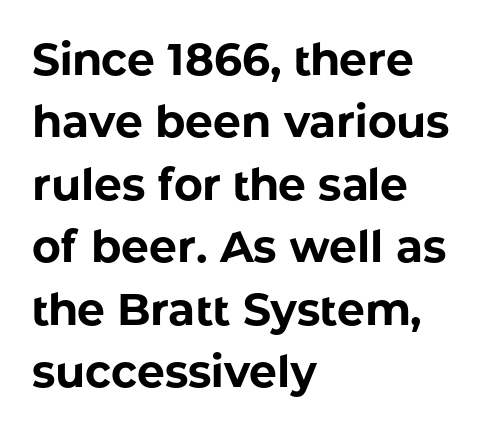
A typesetter would call this zero additional tracking. This sample has the flowing, uneven cadence of proportional lettering. The space directly below the letters is spotless. Is the type bold? Yes — the strokes are clearly thick and heavy.
